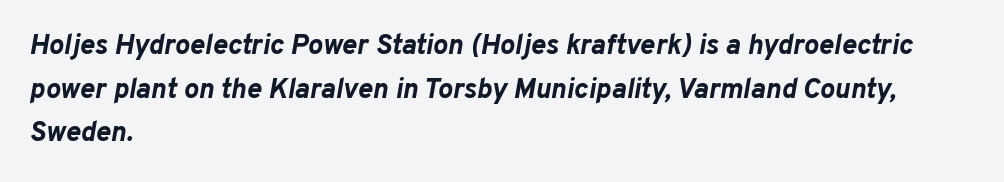
The image shows 28 px bold type, italic (leaning right); set left-aligned, normal line spacing (1.56x), normal letter spacing, not underlined; low stroke contrast and a medium x-height.
